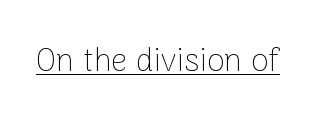
Q: Is the text bold? A: No.
Q: Is the text italic (slanted)? A: No, it is upright.
Q: Is the typeface a serif or a sans-serif typeface? A: Sans-serif.
Q: Is the text underlined? A: Yes.
Q: Is the spacing between letters normal or unusually wide? A: Normal.
Q: Width (condensed, normal, or wide)? A: Normal.
Q: Stroke contrast? A: Low.
Q: x-height? A: Medium.
Q: Monospaced? A: No.
